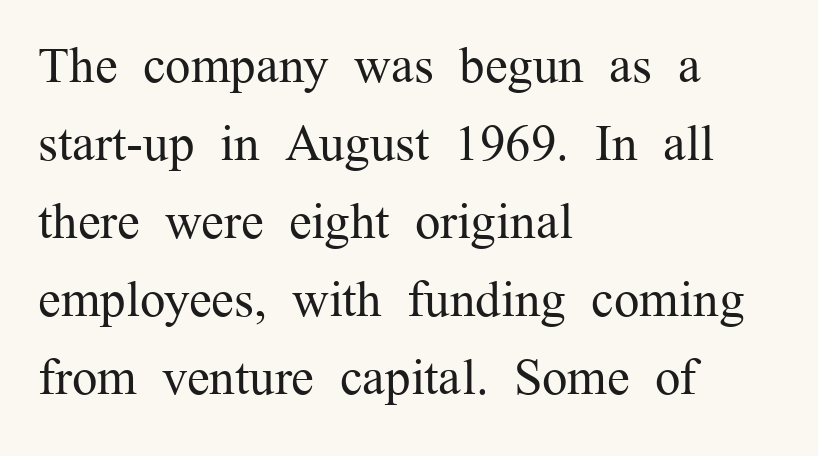
No heavy texture on the line: the type isn't bold. One-word summary of the alignment: left. The baseline area is clear. Does extra space separate the letters? No, they use regular spacing. The font family rendered here belongs to the serif group. This sample keeps an unexceptional amount of space between lines.
